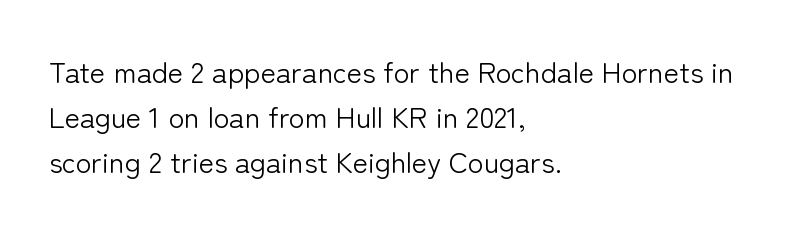
Q: Is the text bold? A: No.
Q: Is the text italic (slanted)? A: No, it is upright.
Q: Is the typeface a serif or a sans-serif typeface? A: Sans-serif.
Q: Is the text underlined? A: No.
Q: How is the paragraph aligned? A: Left-aligned.
Q: Is the spacing between letters normal or unusually wide? A: Normal.
Q: Is the spacing between lines tight, normal or loose? A: Normal.
Q: Width (condensed, normal, or wide)? A: Normal.
Q: Stroke contrast? A: Low.
Q: x-height? A: Medium.
Q: Monospaced? A: No.
